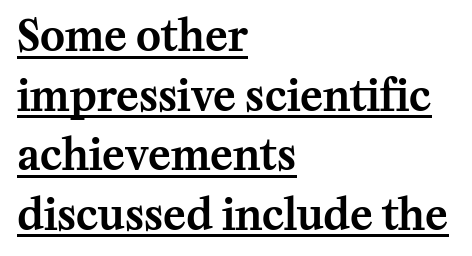
{"serif": "yes", "italic": "no", "width": "normal", "stroke_contrast": "medium", "x_height": "medium", "monospaced": "no", "underline": "yes", "align": "left", "line_spacing": "normal", "line_spacing_ratio": 1.42, "letter_spacing": "normal", "letter_spacing_em": 0.0, "glyph_px": 42}
